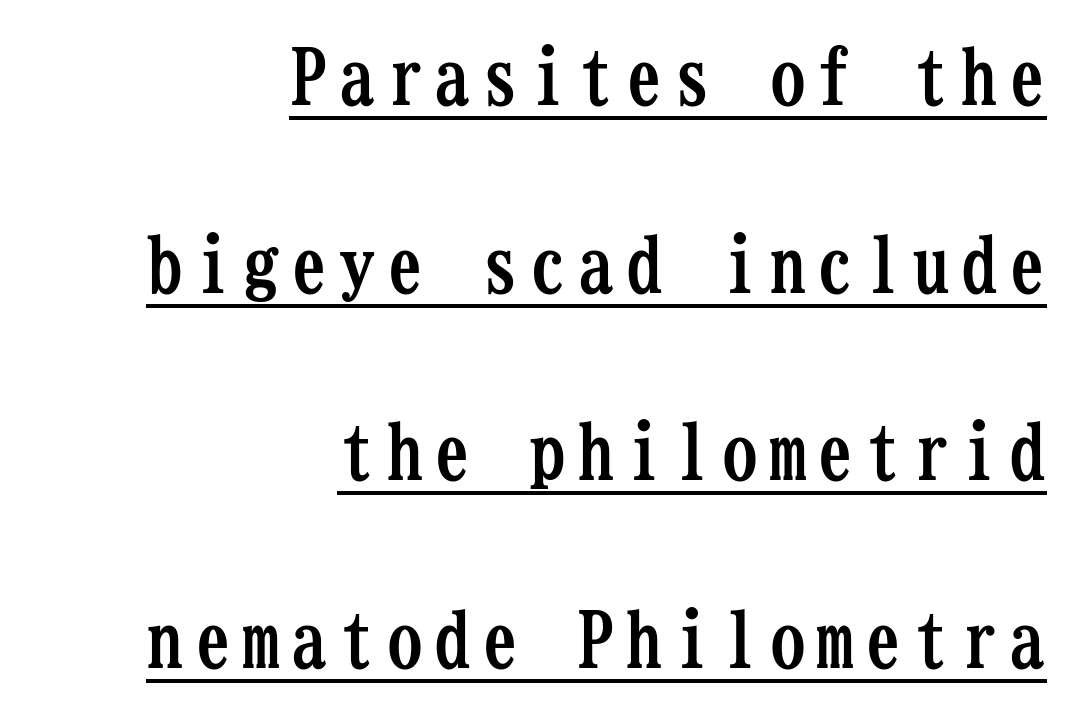
{"serif": "yes", "italic": "no", "bold": "yes", "weight": "semibold", "width": "condensed", "stroke_contrast": "low", "x_height": "medium", "monospaced": "yes", "underline": "yes", "align": "right", "line_spacing": "loose", "line_spacing_ratio": 2.47, "glyph_px": 76}
